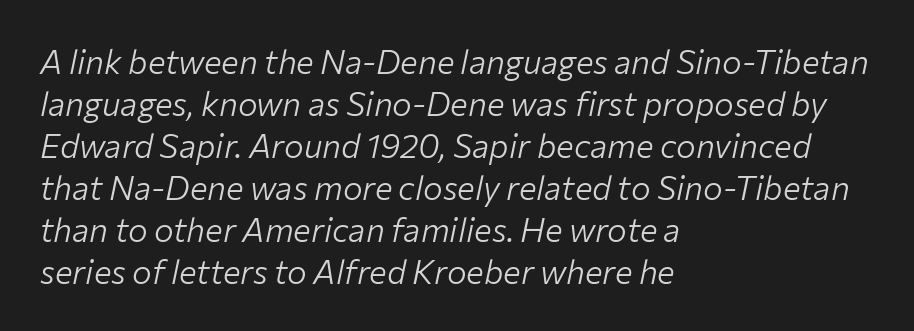
The setting favours the left margin, as ordinary paragraphs usually do. One glance says typical: line gaps are just what's usual. An italicized treatment has been applied to the whole sample. Between one letter and the next there's only the usual sliver of space. Stems here are at most as thick as an everyday book face.
